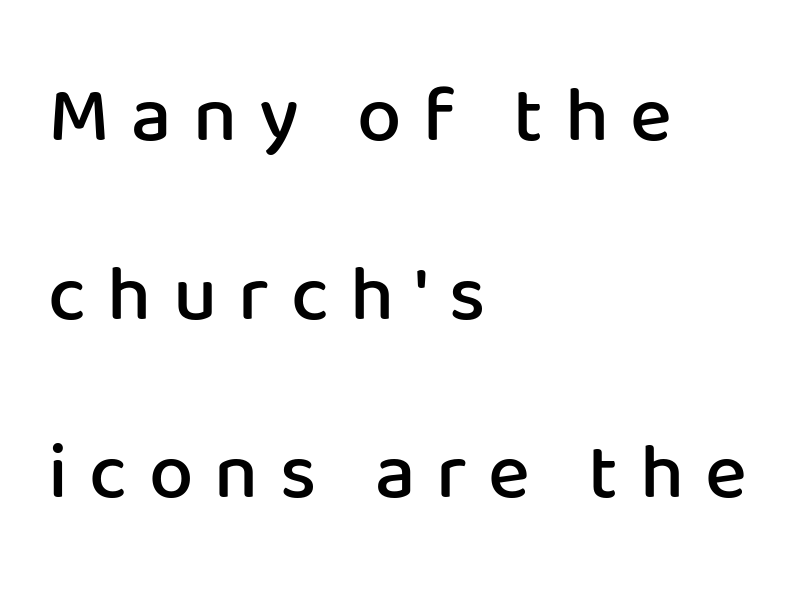
The image shows 79 px semibold sans-serif type, upright; set left-aligned, loose line spacing (2.26x), unusually wide letter spacing (+0.27 em), not underlined; low stroke contrast and a medium x-height.
